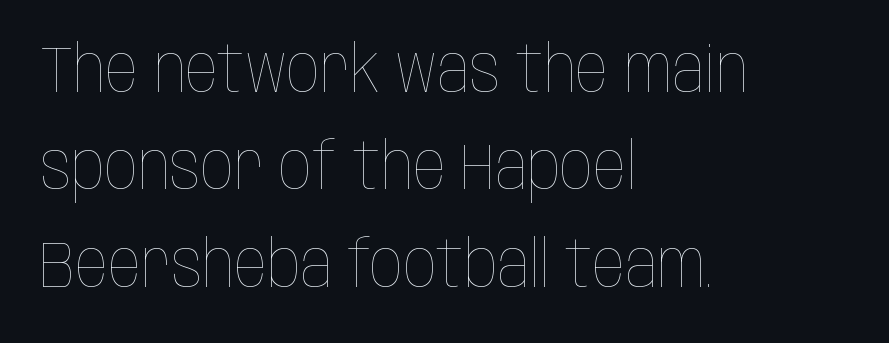
Designer's note — italics off, roman on. Quick note: interline space is typical. The letters advance in unequal steps, a hallmark of proportional type. The foot of each line stays bare and open.
